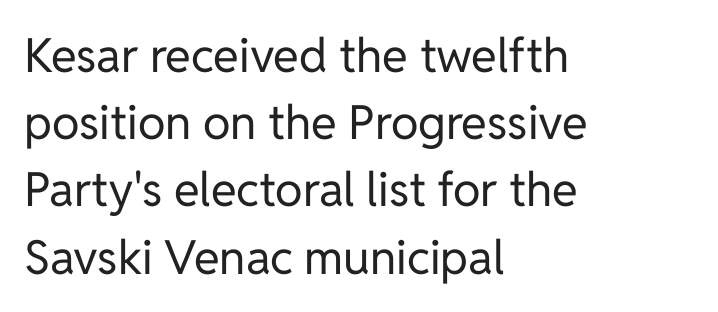
The image shows 47 px regular-weight sans-serif type, upright; set left-aligned, normal line spacing (1.43x), normal letter spacing, not underlined; low stroke contrast and a medium x-height.
